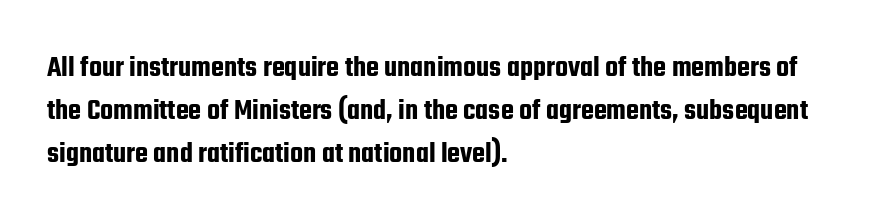
Q: Is the text italic (slanted)? A: No, it is upright.
Q: Is the typeface a serif or a sans-serif typeface? A: Sans-serif.
Q: Is the text underlined? A: No.
Q: How is the paragraph aligned? A: Left-aligned.
Q: Is the spacing between letters normal or unusually wide? A: Normal.
Q: Is the spacing between lines tight, normal or loose? A: Normal.
Q: Width (condensed, normal, or wide)? A: Condensed.
Q: Stroke contrast? A: Low.
Q: x-height? A: Medium.
Q: Monospaced? A: No.
